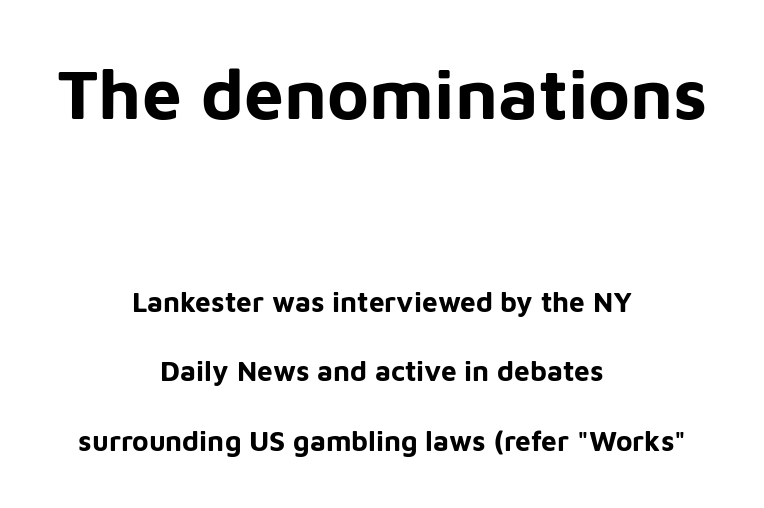
The image shows 71 px bold sans-serif type, upright; set centered, loose line spacing (2.49x), normal letter spacing, not underlined; the first (top) block is 2.54x larger; low stroke contrast and a medium x-height.
